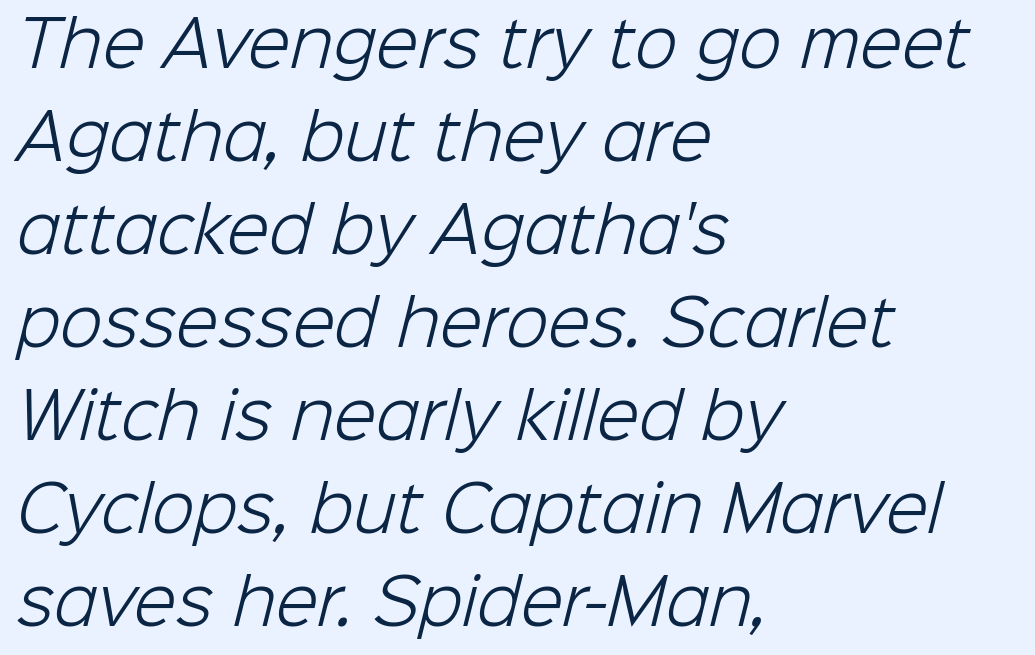
The image shows 62 px light sans-serif type; set left-aligned, normal line spacing (1.5x), normal letter spacing, not underlined; low stroke contrast and a medium x-height.
